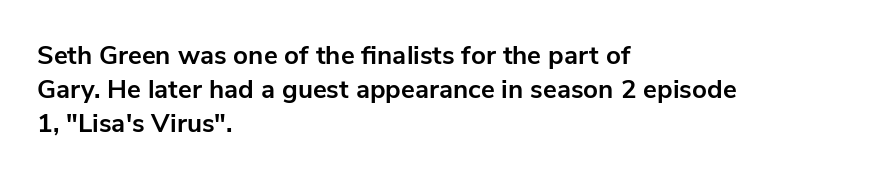
Q: Is the text bold? A: Yes.
Q: Is the text italic (slanted)? A: No, it is upright.
Q: Is the text underlined? A: No.
Q: How is the paragraph aligned? A: Left-aligned.
Q: Is the spacing between letters normal or unusually wide? A: Normal.
Q: Is the spacing between lines tight, normal or loose? A: Normal.
